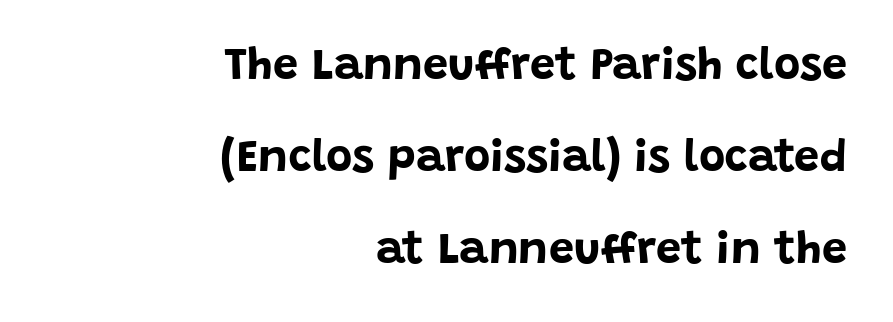
The characters look thick and weighty, a clear bold. The baseline area is clear. Note: no serifs on the glyphs. Observe the ordinary spacing: letters are neighbours, not strangers.
